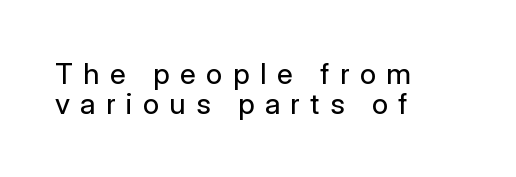
The letters are spread apart with noticeably loose tracking. Tightly led — the rows are bunched. The font's upright variant was chosen for this text. This is not heavy type; no bold has been used. Is the block centered? No — it sits flush against the left margin. The passage shown is not underscored anywhere.
